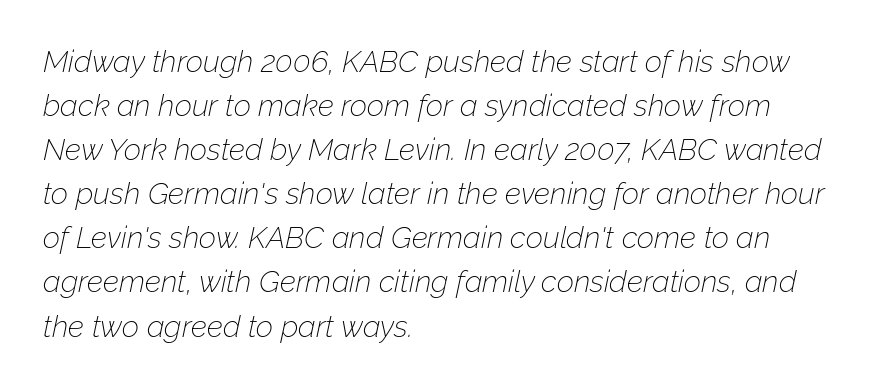
{"italic": "yes", "lean": "right", "slant_degrees": 12, "bold": "no", "weight": "thin", "width": "normal", "stroke_contrast": "low", "x_height": "medium", "monospaced": "no", "underline": "no", "align": "left", "line_spacing": "normal", "line_spacing_ratio": 1.47, "letter_spacing": "normal", "letter_spacing_em": 0.0, "glyph_px": 30}
